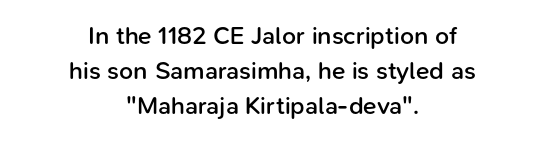
{"italic": "no", "bold": "semi", "underline": "no", "align": "center", "line_spacing": "normal", "line_spacing_ratio": 1.4, "letter_spacing": "normal", "letter_spacing_em": 0.0, "glyph_px": 25}
